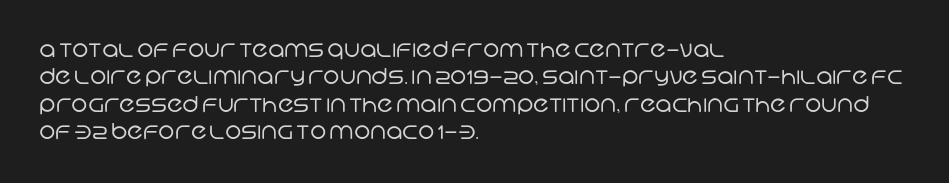
The image shows 22 px text type; set left-aligned, line spacing 1.24x, normal letter spacing, not underlined.
